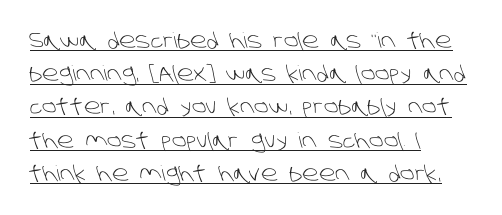
The image shows 21 px text type; set left-aligned, normal line spacing (1.58x), normal letter spacing, underlined.
